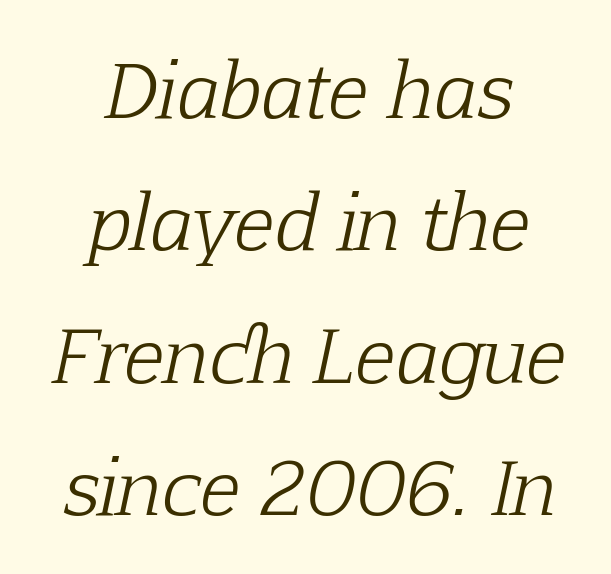
Q: Is the text bold? A: No.
Q: Is the text italic (slanted)? A: Yes, it leans right by about 12 degrees.
Q: Is the typeface a serif or a sans-serif typeface? A: Serif.
Q: Is the text underlined? A: No.
Q: How is the paragraph aligned? A: Centered.
Q: Is the spacing between letters normal or unusually wide? A: Normal.
Q: Width (condensed, normal, or wide)? A: Normal.
Q: Stroke contrast? A: Low.
Q: x-height? A: Medium.
Q: Monospaced? A: No.
